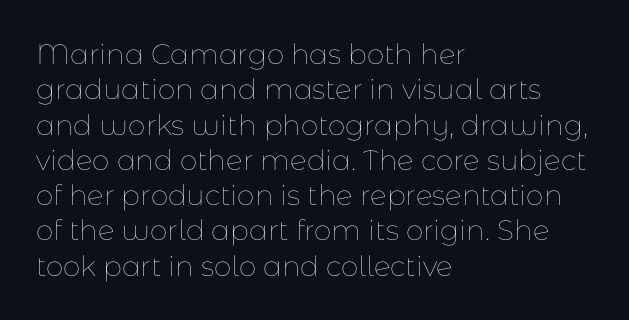
Q: Is the text bold? A: No.
Q: Is the text italic (slanted)? A: No, it is upright.
Q: Is the text underlined? A: No.
Q: How is the paragraph aligned? A: Left-aligned.
Q: Is the spacing between letters normal or unusually wide? A: Normal.
Q: Is the spacing between lines tight, normal or loose? A: Normal.
Q: Width (condensed, normal, or wide)? A: Normal.
Q: Stroke contrast? A: Low.
Q: x-height? A: Medium.
Q: Monospaced? A: No.
